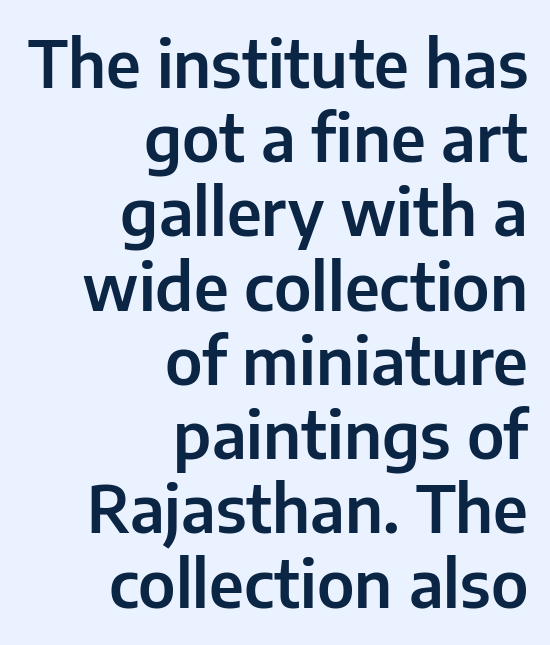
Style check: upright. Is the block centered? No — it sits flush against the right margin. The gap between lines stays unmarked. These lines are rendered in a variable-pitch font.
